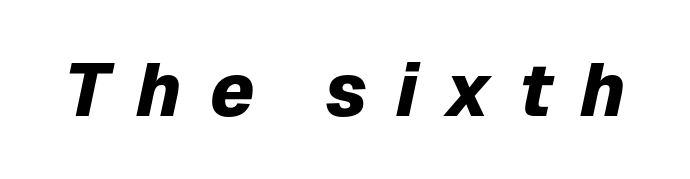
Q: Is the text bold? A: Yes.
Q: Is the text italic (slanted)? A: Yes, it leans right by about 12 degrees.
Q: Is the text underlined? A: No.
Q: Is the spacing between letters normal or unusually wide? A: Unusually wide.
Q: Width (condensed, normal, or wide)? A: Normal.
Q: Stroke contrast? A: Low.
Q: x-height? A: Medium.
Q: Monospaced? A: No.
